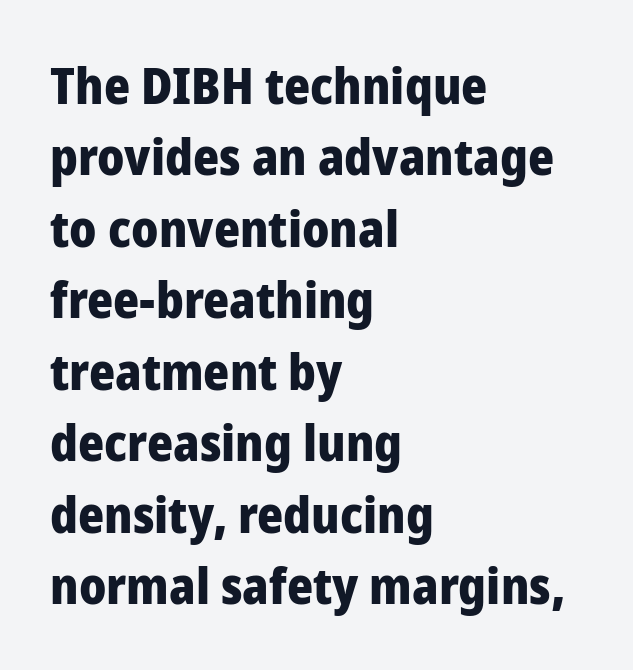
{"serif": "no", "italic": "no", "bold": "yes", "weight": "heavy", "width": "normal", "stroke_contrast": "low", "x_height": "medium", "monospaced": "no", "underline": "no", "align": "left", "line_spacing": "normal", "line_spacing_ratio": 1.43, "letter_spacing": "normal", "letter_spacing_em": 0.0, "glyph_px": 50}
